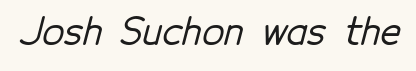
{"serif": "no", "width": "normal", "stroke_contrast": "low", "x_height": "medium", "monospaced": "no", "underline": "no", "letter_spacing": "normal", "letter_spacing_em": 0.0, "glyph_px": 36}
